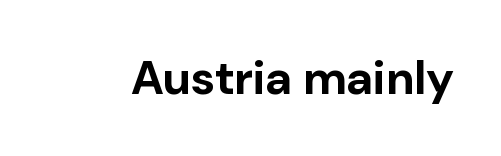
The image shows 47 px bold sans-serif type, upright; set normal letter spacing, not underlined; low stroke contrast and a medium x-height.
